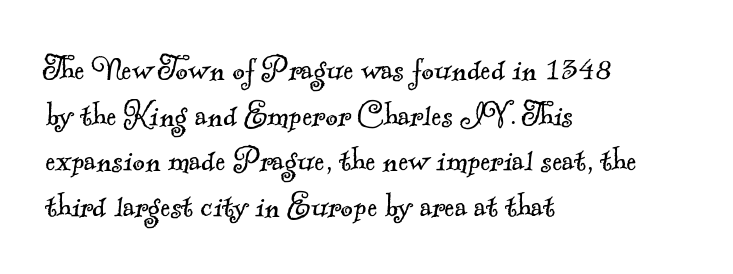
The image shows 38 px light serif type; set left-aligned, line spacing 1.2x, normal letter spacing, not underlined; a small x-height.
